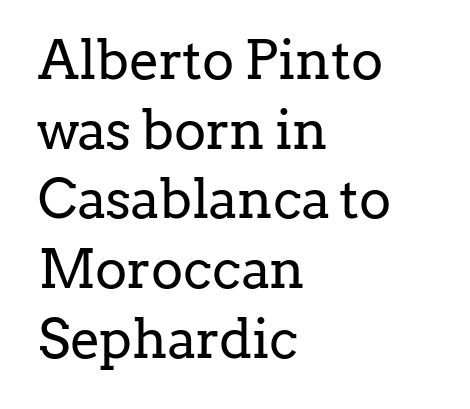
{"serif": "yes", "italic": "no", "bold": "no", "weight": "regular", "width": "normal", "stroke_contrast": "low", "x_height": "medium", "monospaced": "no", "underline": "no", "align": "left", "line_spacing": "normal", "line_spacing_ratio": 1.29, "letter_spacing": "normal", "letter_spacing_em": 0.0, "glyph_px": 54}
